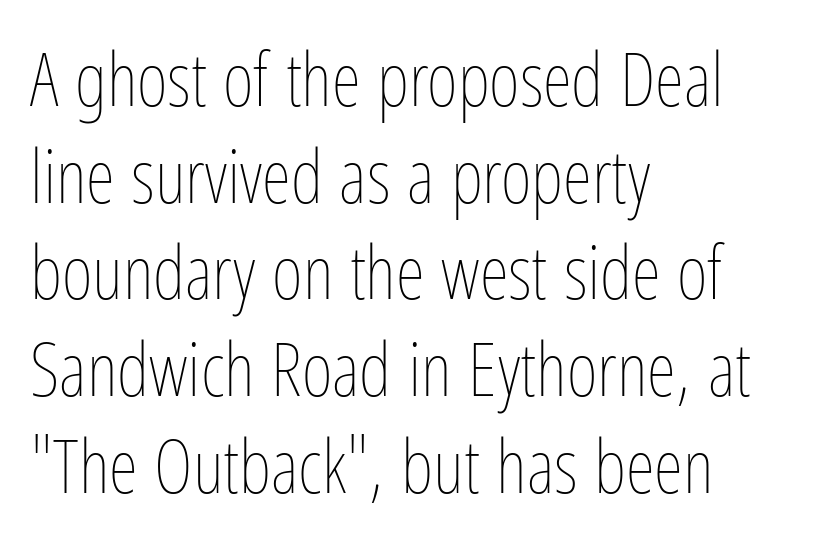
{"italic": "no", "bold": "no", "weight": "thin", "width": "condensed", "stroke_contrast": "low", "x_height": "medium", "monospaced": "no", "underline": "no", "align": "left", "line_spacing": "normal", "line_spacing_ratio": 1.29, "letter_spacing": "normal", "letter_spacing_em": 0.0, "glyph_px": 75}
